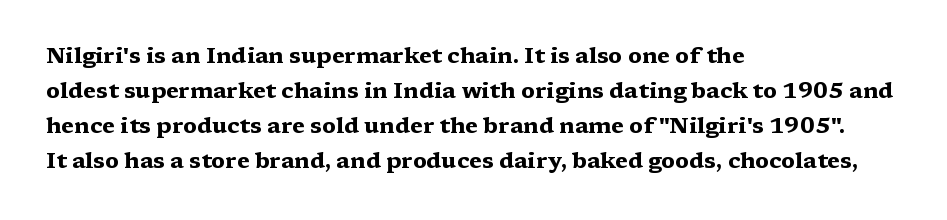
{"italic": "no", "bold": "yes", "underline": "no", "align": "left", "line_spacing": "normal", "line_spacing_ratio": 1.59, "letter_spacing": "normal", "letter_spacing_em": 0.0, "glyph_px": 22}
